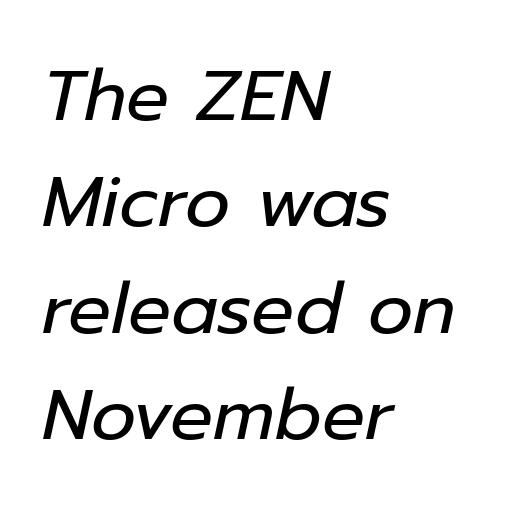
{"italic": "yes", "lean": "right", "slant_degrees": 12, "bold": "no", "weight": "regular", "width": "normal", "stroke_contrast": "low", "x_height": "medium", "monospaced": "no", "underline": "no", "align": "left", "line_spacing": "normal", "line_spacing_ratio": 1.5, "letter_spacing": "normal", "letter_spacing_em": 0.0, "glyph_px": 71}
